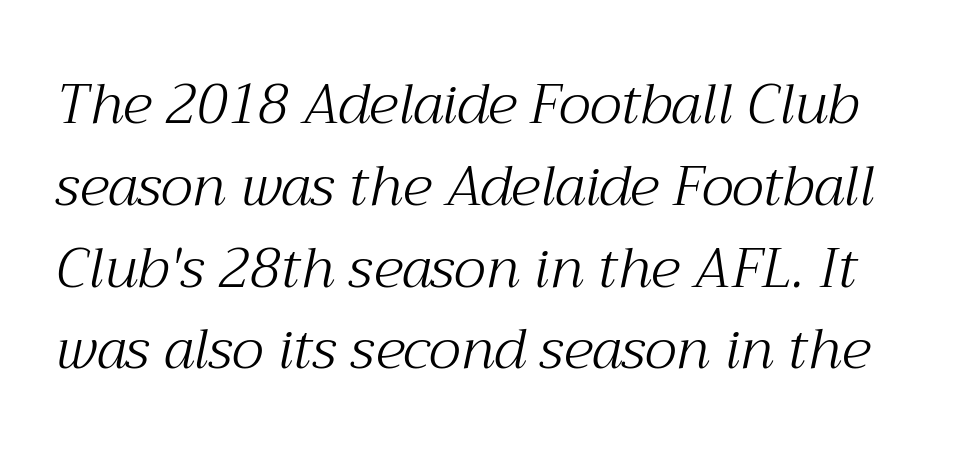
The image shows 56 px light serif type, italic (leaning right); set normal line spacing (1.46x), normal letter spacing, not underlined; medium stroke contrast and a medium x-height.
